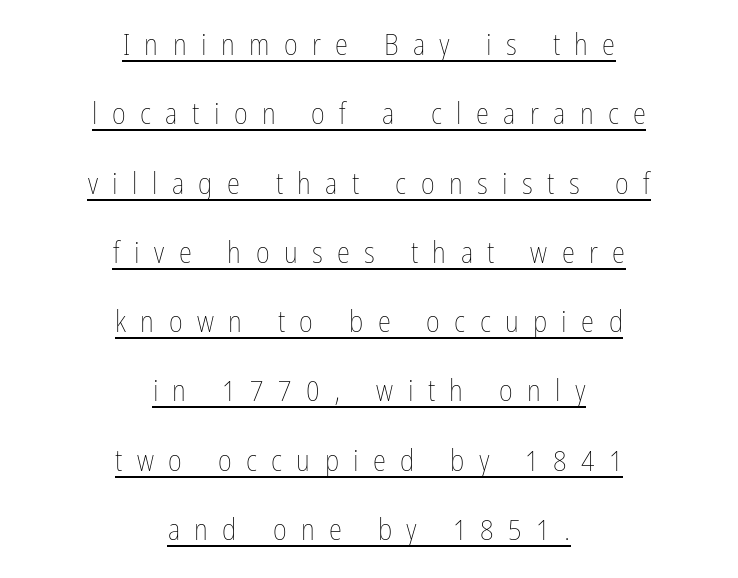
{"italic": "no", "bold": "no", "weight": "thin", "width": "condensed", "stroke_contrast": "low", "x_height": "medium", "monospaced": "no", "underline": "yes", "align": "center", "line_spacing": "loose", "line_spacing_ratio": 2.31, "letter_spacing": "wide", "letter_spacing_em": 0.48, "glyph_px": 30}
